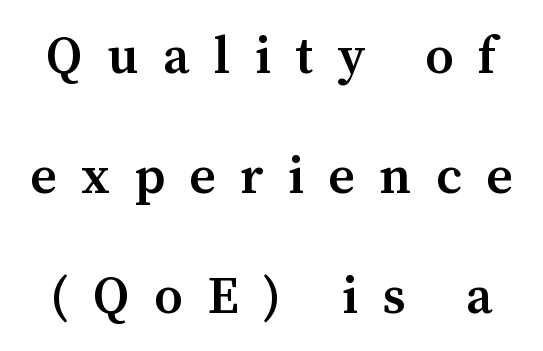
Q: Is the text bold? A: Semi-bold.
Q: Is the text italic (slanted)? A: No, it is upright.
Q: Is the typeface a serif or a sans-serif typeface? A: Serif.
Q: Is the text underlined? A: No.
Q: Is the spacing between letters normal or unusually wide? A: Unusually wide.
Q: Is the spacing between lines tight, normal or loose? A: Loose.
Q: Width (condensed, normal, or wide)? A: Normal.
Q: Stroke contrast? A: Medium.
Q: x-height? A: Medium.
Q: Monospaced? A: No.
